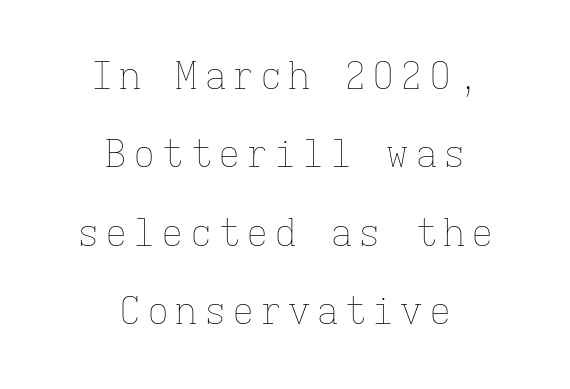
The text block is weighted toward neither margin, spreading evenly from the middle. Bare-footed words on every line. Does the leading feel generous? Absolutely, it's lavish. Italic: no, the glyphs are upright roman.
